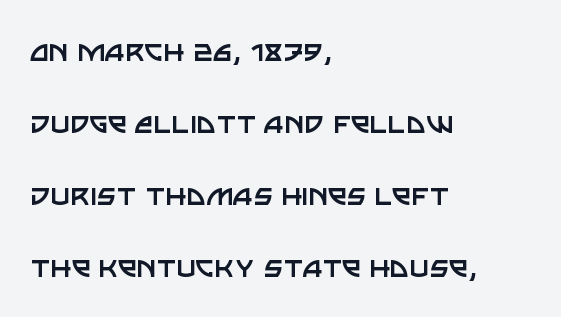
{"serif": "no", "italic": "no", "bold": "no", "weight": "regular", "width": "normal", "stroke_contrast": "low", "x_height": "large", "monospaced": "no", "underline": "no", "align": "left", "line_spacing": "loose", "line_spacing_ratio": 2.12, "letter_spacing": "normal", "letter_spacing_em": 0.0, "glyph_px": 34}
